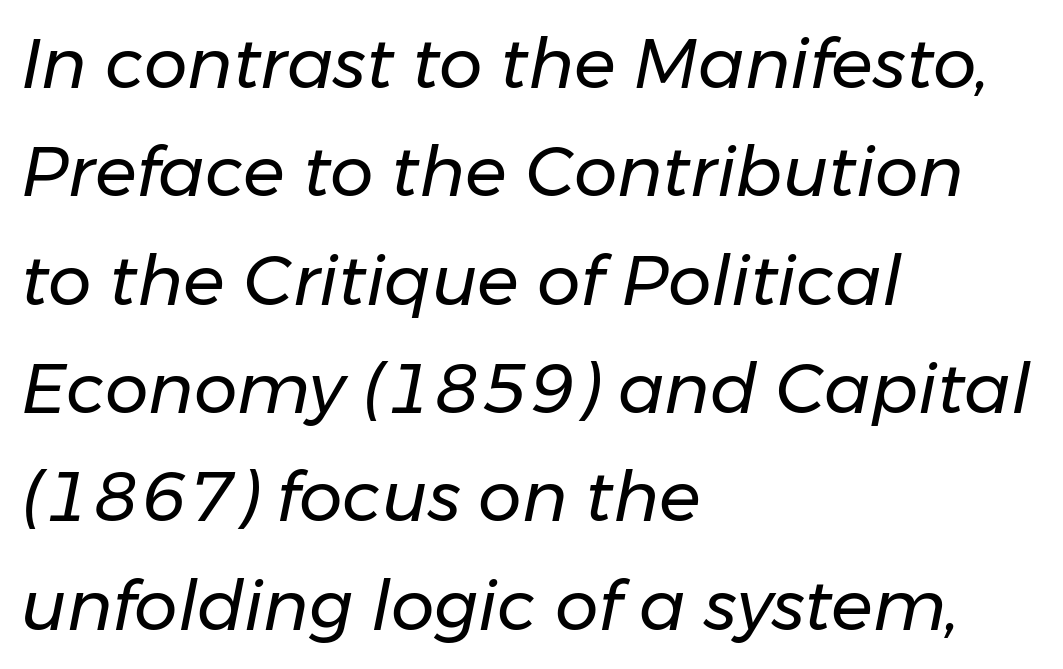
Q: Is the text bold? A: No.
Q: Is the text italic (slanted)? A: Yes, it leans right by about 11 degrees.
Q: Is the text underlined? A: No.
Q: How is the paragraph aligned? A: Left-aligned.
Q: Is the spacing between letters normal or unusually wide? A: Normal.
Q: Is the spacing between lines tight, normal or loose? A: Normal.
Q: Width (condensed, normal, or wide)? A: Normal.
Q: Stroke contrast? A: Low.
Q: x-height? A: Medium.
Q: Monospaced? A: No.
